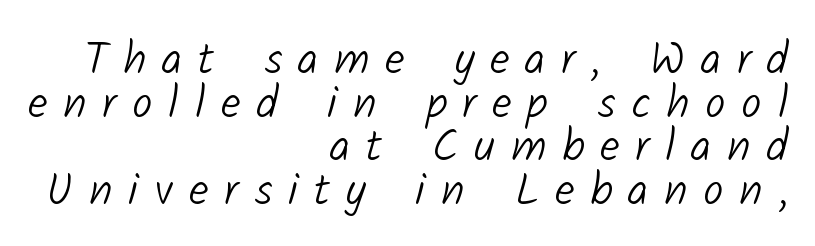
The image shows 45 px light sans-serif type; set right-aligned, tight line spacing (0.97x), unusually wide letter spacing (+0.35 em), not underlined; low stroke contrast and a medium x-height.
